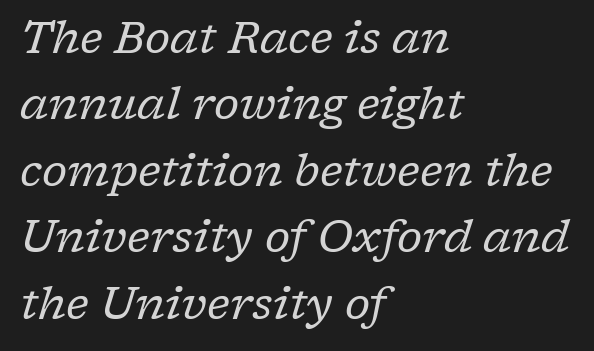
The image shows 44 px regular-weight serif type, italic (leaning right); set left-aligned, normal line spacing (1.51x), normal letter spacing, not underlined; low stroke contrast and a medium x-height.
